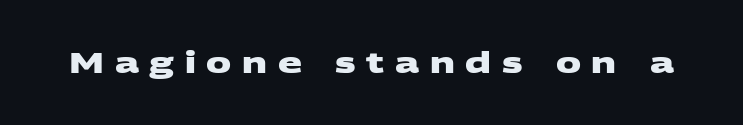
{"serif": "no", "bold": "yes", "weight": "heavy", "width": "wide", "stroke_contrast": "medium", "x_height": "large", "monospaced": "no", "underline": "no", "letter_spacing": "wide", "letter_spacing_em": 0.38, "glyph_px": 28}
